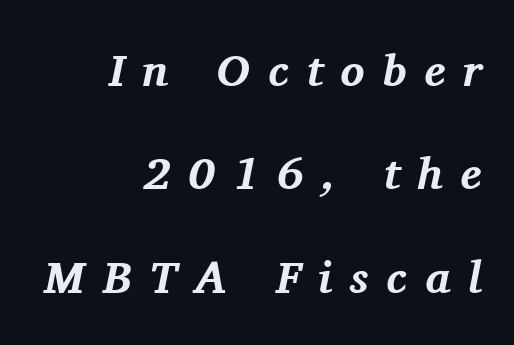
{"serif": "yes", "italic": "yes", "lean": "right", "slant_degrees": 11, "bold": "yes", "weight": "bold", "width": "normal", "stroke_contrast": "medium", "x_height": "medium", "monospaced": "no", "underline": "no", "align": "right", "line_spacing": "loose", "line_spacing_ratio": 2.3, "letter_spacing": "wide", "letter_spacing_em": 0.39, "glyph_px": 45}
